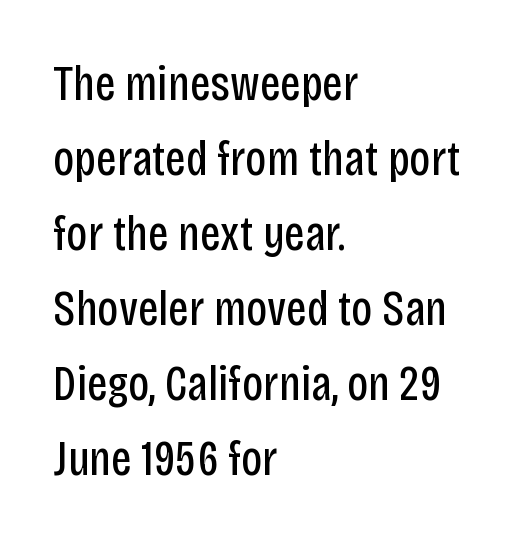
The image shows 50 px regular-weight, condensed sans-serif type, upright; set left-aligned, normal line spacing (1.5x), normal letter spacing, not underlined; low stroke contrast and a large x-height.
